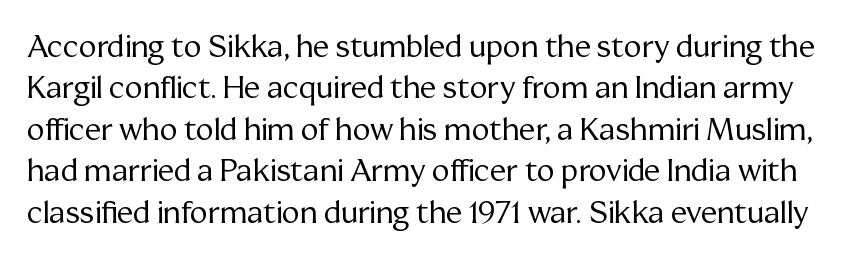
The face used here is seriffed, in the tradition of book romans. This sample uses plain, unmodified letter spacing. You can tell it's not italic because the verticals are truly vertical. On a weight scale, this lands at 450 or below. The words here are not underlined. Proportional: the letters do not fall into vertical columns.
